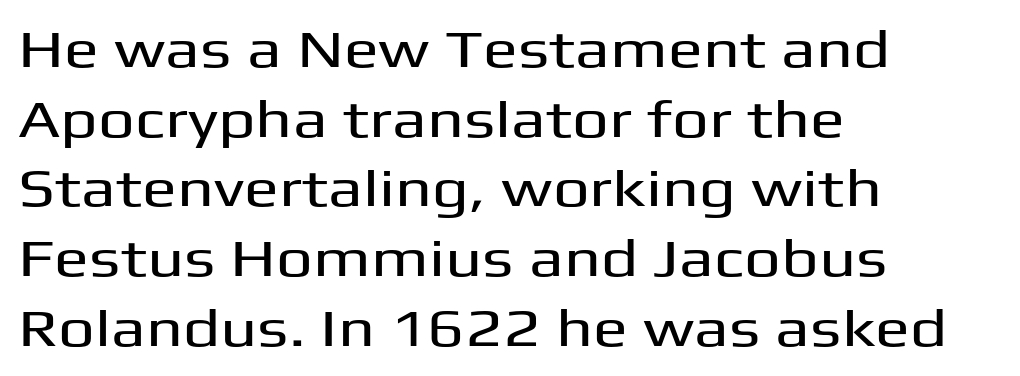
Q: Is the text italic (slanted)? A: No, it is upright.
Q: Is the typeface a serif or a sans-serif typeface? A: Sans-serif.
Q: Is the text underlined? A: No.
Q: How is the paragraph aligned? A: Left-aligned.
Q: Is the spacing between letters normal or unusually wide? A: Normal.
Q: Is the spacing between lines tight, normal or loose? A: Normal.
Q: Width (condensed, normal, or wide)? A: Wide.
Q: Stroke contrast? A: Medium.
Q: x-height? A: Medium.
Q: Monospaced? A: No.
